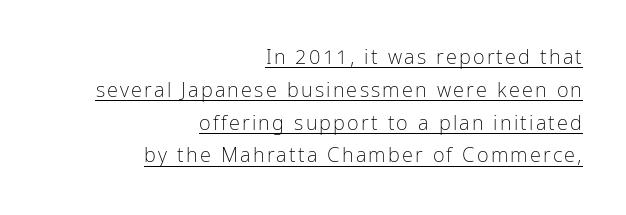
Q: Is the text bold? A: No.
Q: Is the text italic (slanted)? A: No, it is upright.
Q: Is the text underlined? A: Yes.
Q: How is the paragraph aligned? A: Right-aligned.
Q: Is the spacing between lines tight, normal or loose? A: Normal.
